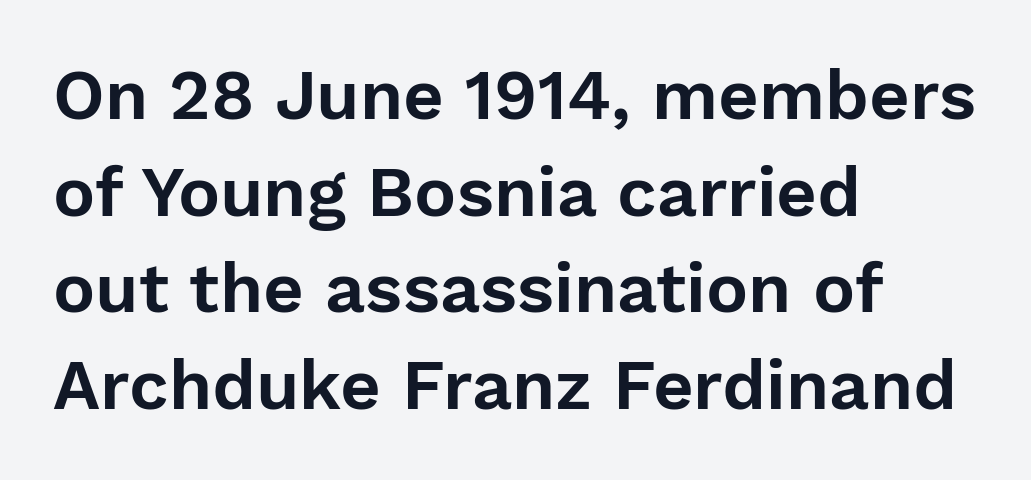
{"serif": "no", "italic": "no", "width": "normal", "stroke_contrast": "low", "x_height": "medium", "monospaced": "no", "underline": "no", "align": "left", "line_spacing": "normal", "line_spacing_ratio": 1.38, "letter_spacing": "normal", "letter_spacing_em": 0.0, "glyph_px": 70}
